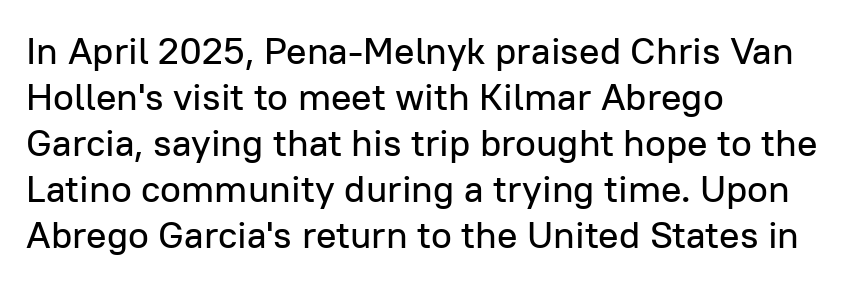
Q: Is the text italic (slanted)? A: No, it is upright.
Q: Is the typeface a serif or a sans-serif typeface? A: Sans-serif.
Q: Is the text underlined? A: No.
Q: How is the paragraph aligned? A: Left-aligned.
Q: Is the spacing between letters normal or unusually wide? A: Normal.
Q: Width (condensed, normal, or wide)? A: Normal.
Q: Stroke contrast? A: Low.
Q: x-height? A: Medium.
Q: Monospaced? A: No.
